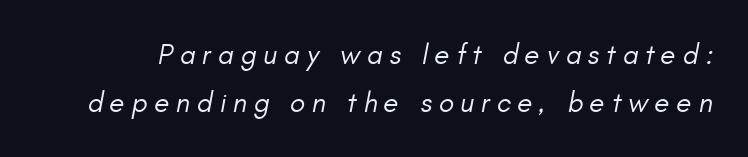
Style check: oblique. Think of a printed novel: that variable character pitch is what you see here. Honestly, the row spacing looks completely unremarkable. The tracking jumps out immediately: characters are airy and widely separated. The typeface has the unassuming heft of standard copy or less.
